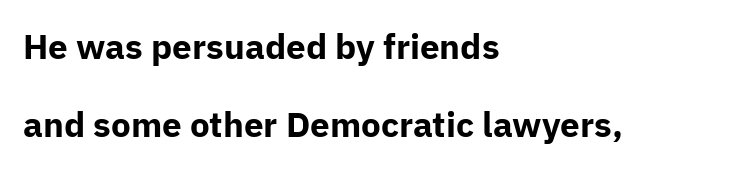
Q: Is the text bold? A: Yes.
Q: Is the text italic (slanted)? A: No, it is upright.
Q: Is the typeface a serif or a sans-serif typeface? A: Sans-serif.
Q: Is the text underlined? A: No.
Q: How is the paragraph aligned? A: Left-aligned.
Q: Is the spacing between letters normal or unusually wide? A: Normal.
Q: Is the spacing between lines tight, normal or loose? A: Loose.
Q: Width (condensed, normal, or wide)? A: Normal.
Q: Stroke contrast? A: Low.
Q: x-height? A: Medium.
Q: Monospaced? A: No.
